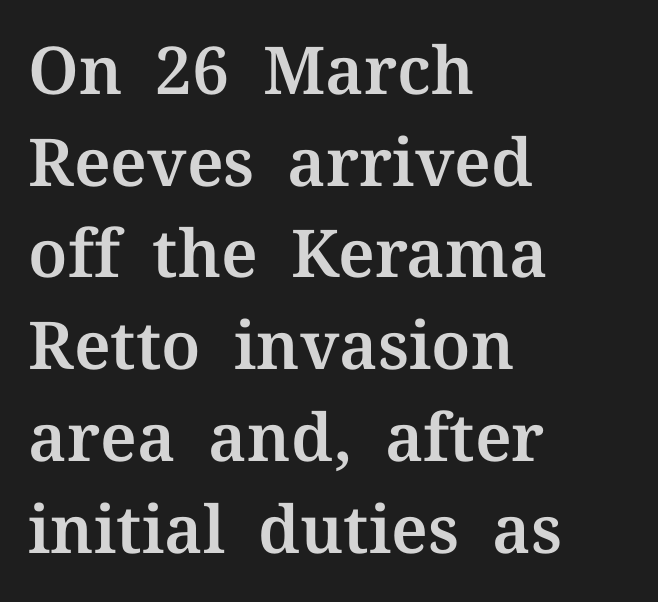
Descender tails drop into unmarked territory. The passage shown is typed in a proportional face where columns would drift. A typesetter would call this zero additional tracking. The line-height multiplier appears to be the usual default. Where is the straight margin? On the left. These lines were composed using upright roman letters.
